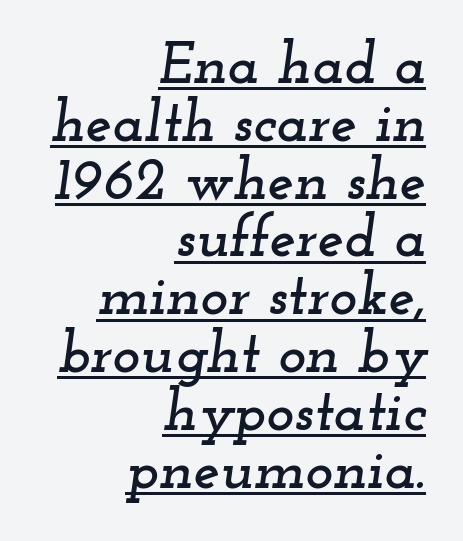
Typographically, this falls in the serif category. Letter spacing: default. Note the varied advance widths — an 'i' is clearly narrower than an 'm'. Does the lettering tilt? It does — this is italic. Honestly, the underline is the first thing you notice here.
